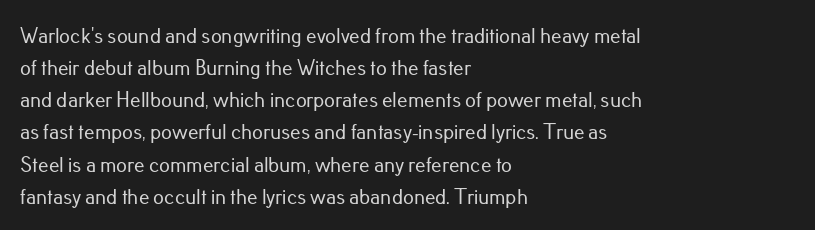
The image shows 21 px text type, upright; set left-aligned, normal line spacing (1.53x), normal letter spacing, not underlined.
